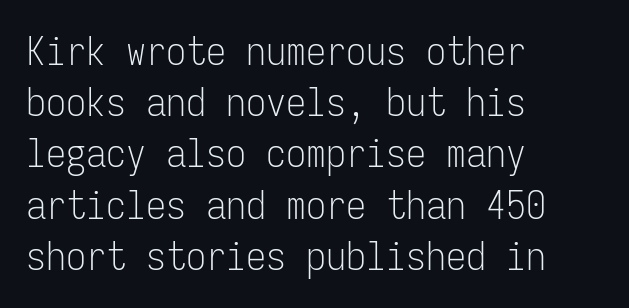
Anything drawn beneath the words? Only blank space. Observe the absence of serifs on each vertical stroke in this sample. Every character here occupies the same horizontal width, giving the sample a typewriter-like rhythm. The type sits square on the baseline with zero lean.
